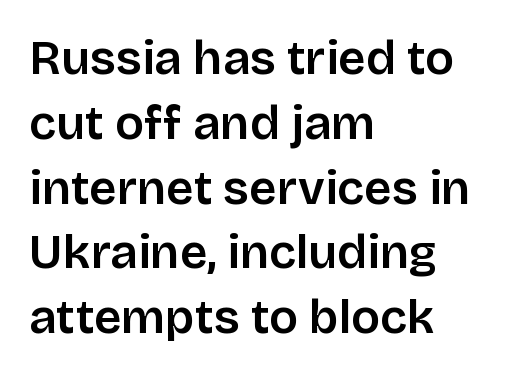
{"serif": "no", "italic": "no", "width": "normal", "stroke_contrast": "low", "x_height": "large", "monospaced": "no", "underline": "no", "align": "left", "line_spacing": "normal", "line_spacing_ratio": 1.35, "letter_spacing": "normal", "letter_spacing_em": 0.0, "glyph_px": 48}
